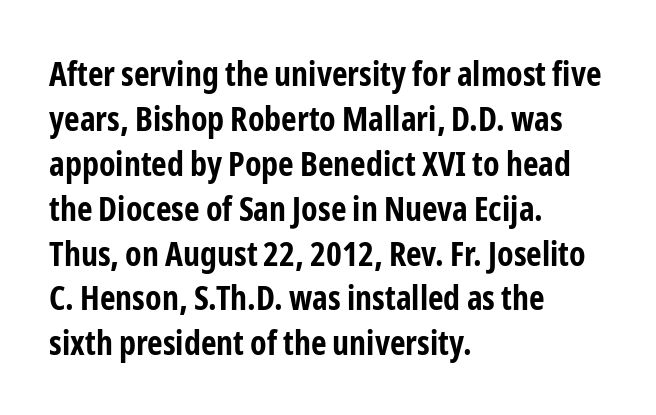
Q: Is the text bold? A: Yes.
Q: Is the text italic (slanted)? A: No, it is upright.
Q: Is the typeface a serif or a sans-serif typeface? A: Sans-serif.
Q: Is the text underlined? A: No.
Q: How is the paragraph aligned? A: Left-aligned.
Q: Is the spacing between letters normal or unusually wide? A: Normal.
Q: Is the spacing between lines tight, normal or loose? A: Normal.
Q: Width (condensed, normal, or wide)? A: Condensed.
Q: Stroke contrast? A: Low.
Q: x-height? A: Medium.
Q: Monospaced? A: No.
